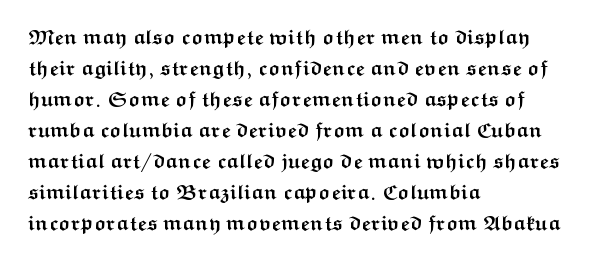
Q: Is the text bold? A: Yes.
Q: Is the text italic (slanted)? A: No, it is upright.
Q: Is the text underlined? A: No.
Q: How is the paragraph aligned? A: Left-aligned.
Q: Is the spacing between letters normal or unusually wide? A: Normal.
Q: Is the spacing between lines tight, normal or loose? A: Normal.
